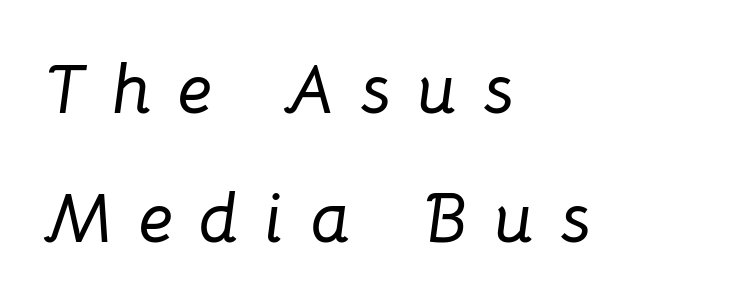
Q: Is the text italic (slanted)? A: Yes, it leans right by about 8 degrees.
Q: Is the text underlined? A: No.
Q: How is the paragraph aligned? A: Left-aligned.
Q: Is the spacing between letters normal or unusually wide? A: Unusually wide.
Q: Width (condensed, normal, or wide)? A: Normal.
Q: Stroke contrast? A: Low.
Q: x-height? A: Medium.
Q: Monospaced? A: No.
